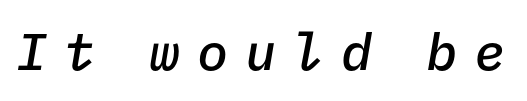
{"italic": "yes", "lean": "right", "slant_degrees": 9, "bold": "semi", "weight": "semibold", "width": "normal", "stroke_contrast": "low", "x_height": "medium", "monospaced": "yes", "underline": "no", "letter_spacing": "wide", "letter_spacing_em": 0.32, "glyph_px": 52}
